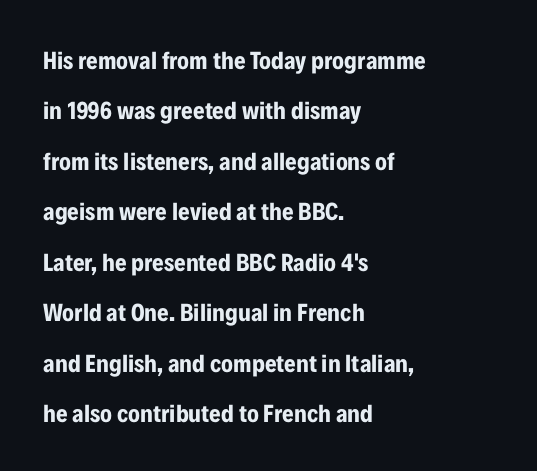
{"italic": "no", "bold": "yes", "underline": "no", "align": "left", "line_spacing": "loose", "line_spacing_ratio": 2.02, "letter_spacing": "normal", "letter_spacing_em": 0.0, "glyph_px": 25}
